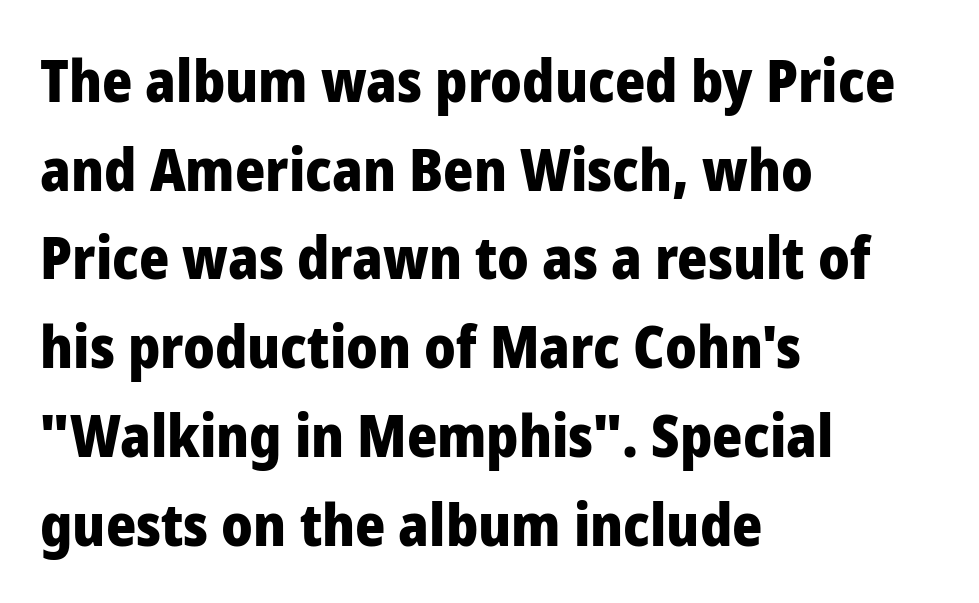
{"serif": "no", "italic": "no", "bold": "yes", "weight": "heavy", "width": "normal", "stroke_contrast": "low", "x_height": "medium", "monospaced": "no", "underline": "no", "align": "left", "line_spacing": "normal", "line_spacing_ratio": 1.53, "letter_spacing": "normal", "letter_spacing_em": 0.0, "glyph_px": 58}
